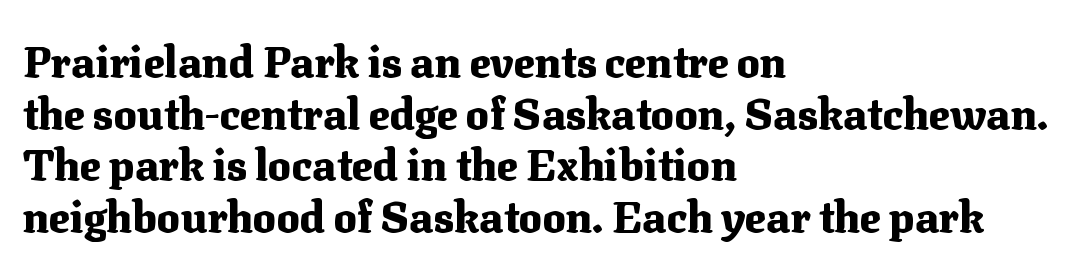
The image shows 43 px heavy serif type, upright; set left-aligned, line spacing 1.2x, normal letter spacing, not underlined; medium stroke contrast and a medium x-height.
